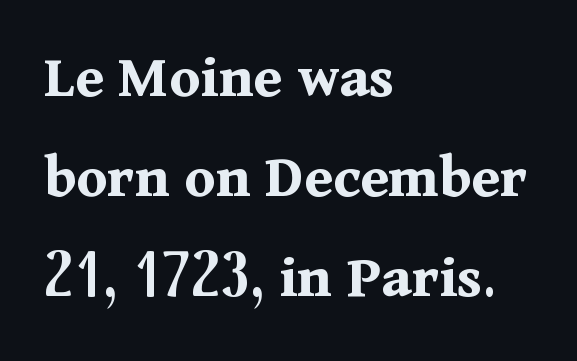
The face used here is seriffed, in the tradition of book romans. Leading: standard. Strong, thick strokes mark this as bold type. Each letter keeps its own natural width here, so spacing adapts to shape. The passage shown has conventional tracking throughout.
